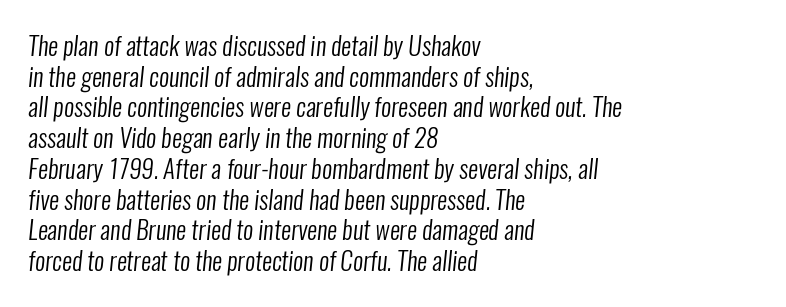
Q: Is the text bold? A: No.
Q: Is the text underlined? A: No.
Q: How is the paragraph aligned? A: Left-aligned.
Q: Is the spacing between letters normal or unusually wide? A: Normal.
